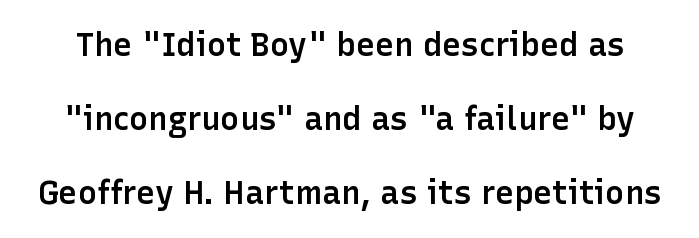
Rendered with straight, roman letterforms. Characters follow at the spacing the type designer built in. Check the space under the baseline: it is left empty. Looks like regular typesetting: each glyph gets only the width it needs. These lines are composed in type without serifs.
